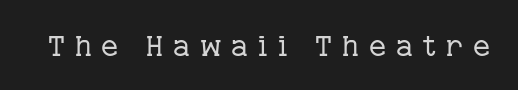
The image shows 29 px regular-weight serif type, upright; set unusually wide letter spacing (+0.34 em), not underlined; low stroke contrast and a medium x-height.
